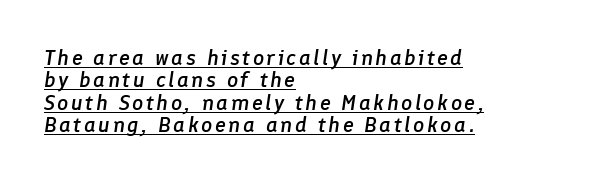
The image shows 22 px text type, italic (leaning right); set left-aligned, tight line spacing (1.02x), underlined.
